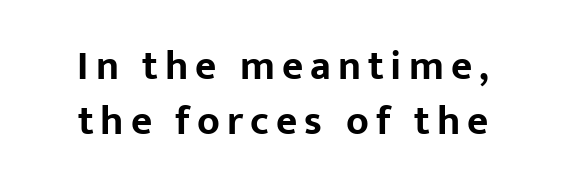
Q: Is the text bold? A: Yes.
Q: Is the text italic (slanted)? A: No, it is upright.
Q: Is the typeface a serif or a sans-serif typeface? A: Sans-serif.
Q: Is the text underlined? A: No.
Q: How is the paragraph aligned? A: Centered.
Q: Is the spacing between lines tight, normal or loose? A: Normal.
Q: Width (condensed, normal, or wide)? A: Normal.
Q: Stroke contrast? A: Low.
Q: x-height? A: Medium.
Q: Monospaced? A: No.
